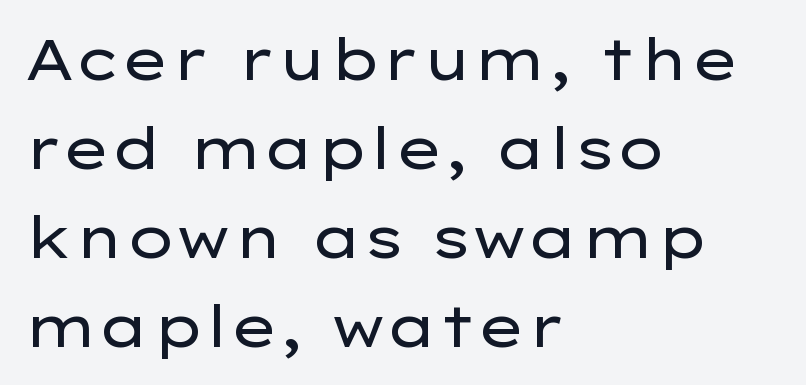
Clear beneath every line of the passage. Letters have the restrained weight of plain body copy at most. There is no visible air inserted between adjacent glyphs. Nope, not italic — everything's standing straight. The leading is moderate, giving the passage an even texture. The passage shown is typed in a proportional face where columns would drift.
